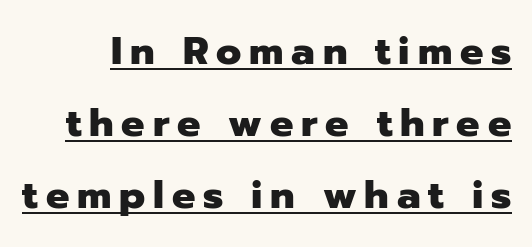
The image shows 39 px heavy sans-serif type, upright; set line spacing 1.85x, unusually wide letter spacing (+0.2 em), underlined; low stroke contrast and a medium x-height.
